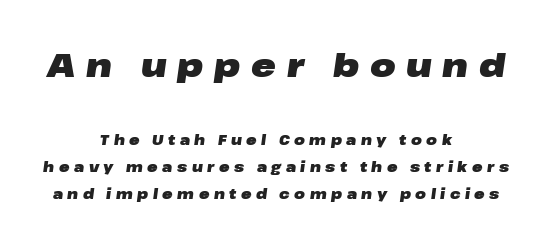
The image shows 33 px heavy, wide type, italic (leaning right); set centered, loose line spacing (1.91x), unusually wide letter spacing (+0.32 em), not underlined; the first (top) block is 2.36x larger; low stroke contrast and a medium x-height.
